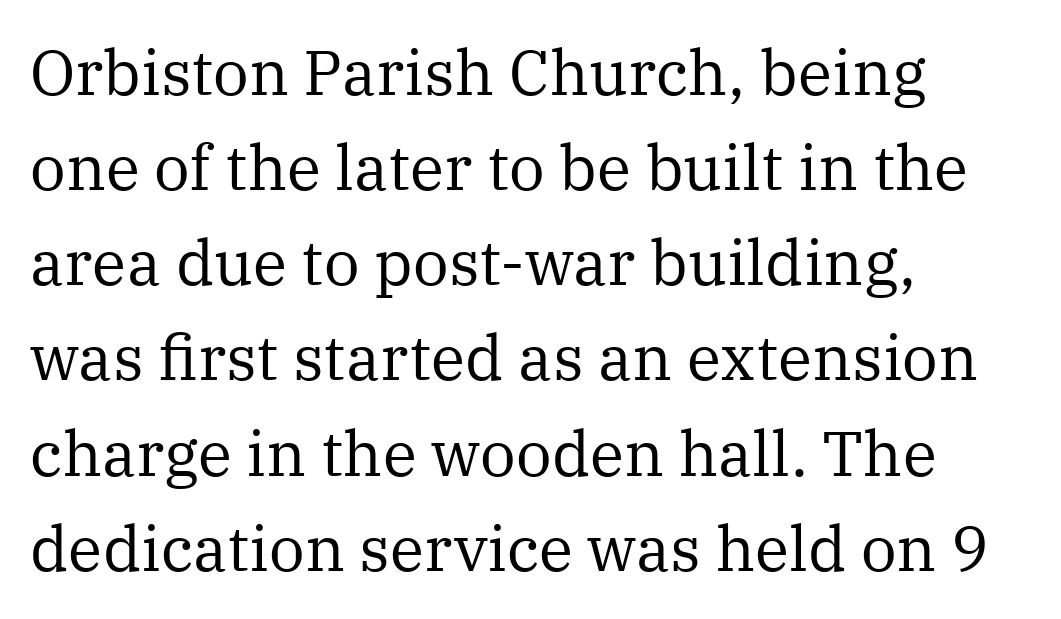
{"serif": "yes", "italic": "no", "bold": "no", "weight": "regular", "width": "normal", "stroke_contrast": "medium", "x_height": "medium", "monospaced": "no", "underline": "no", "align": "left", "line_spacing": "normal", "line_spacing_ratio": 1.51, "letter_spacing": "normal", "letter_spacing_em": 0.0, "glyph_px": 63}
